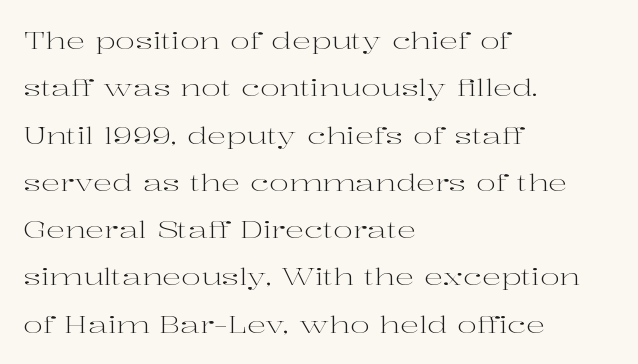
The rendering keeps characters at their native spacing. These lines are set flush left with a ragged right edge. You can tell it's not italic because the verticals are truly vertical. These glyphs show unthickened strokes, regular width or finer.
